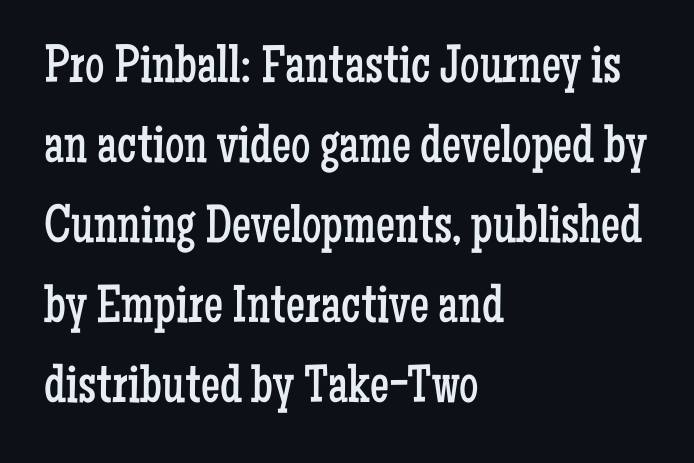
Q: Is the text bold? A: No.
Q: Is the text italic (slanted)? A: No, it is upright.
Q: Is the typeface a serif or a sans-serif typeface? A: Serif.
Q: Is the text underlined? A: No.
Q: How is the paragraph aligned? A: Left-aligned.
Q: Is the spacing between letters normal or unusually wide? A: Normal.
Q: Is the spacing between lines tight, normal or loose? A: Normal.
Q: Width (condensed, normal, or wide)? A: Condensed.
Q: Stroke contrast? A: Low.
Q: x-height? A: Medium.
Q: Monospaced? A: No.
